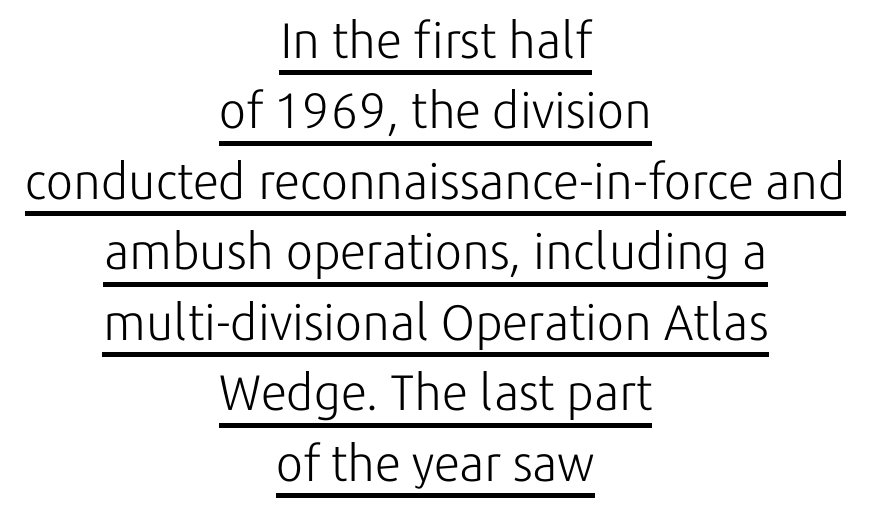
Grotesque or geometric, the face here clearly has no serifs. A typesetter would call this leading conventional body-copy spacing. The horizontal fit of the characters is conventional and even. No letter is thick-stroked: the sample isn't bold. The sample's only ornament is a line tracing under the words.
